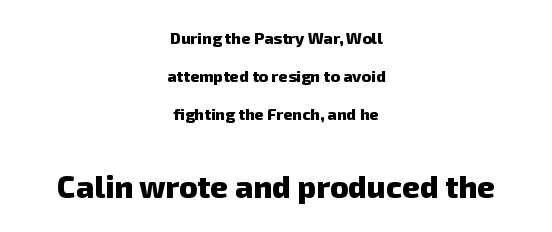
The rendering uses a large line-height, opening up the rows. Students, note that the glyphs here touch the page at normal intervals. The words here are not underlined. The compositor balanced each line on the midline. Typesetter's note — lower block bumped up in size, upper block left smaller. These lines are rendered in a variable-pitch font.
